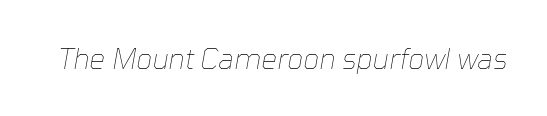
Weight class: somewhere from thin through regular. Spacing between characters is what you'd get straight out of the box. Note the varied advance widths — an 'i' is clearly narrower than an 'm'. Posture: slanted. The words here are not underlined.
